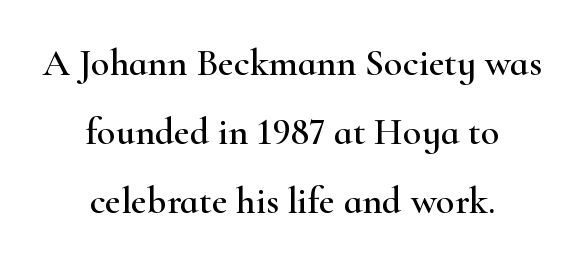
Quick note: not italic, upright. Rule under the text: the space is simply empty. These lines stack symmetrically, like a column narrowing and widening about its center. This sample uses a serif face. Think of a printed novel: that variable character pitch is what you see here. Characters follow at the spacing the type designer built in.
